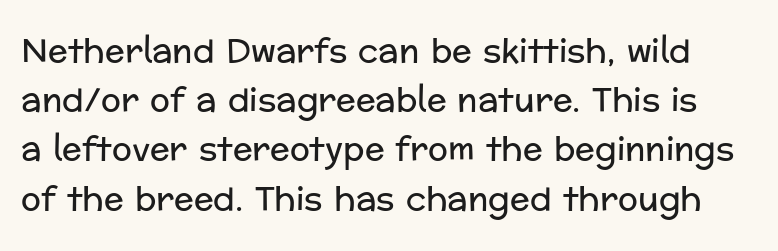
Q: Is the text bold? A: No.
Q: Is the text italic (slanted)? A: No, it is upright.
Q: Is the typeface a serif or a sans-serif typeface? A: Sans-serif.
Q: Is the text underlined? A: No.
Q: Is the spacing between letters normal or unusually wide? A: Normal.
Q: Is the spacing between lines tight, normal or loose? A: Normal.
Q: Width (condensed, normal, or wide)? A: Normal.
Q: Stroke contrast? A: Low.
Q: x-height? A: Medium.
Q: Monospaced? A: No.
